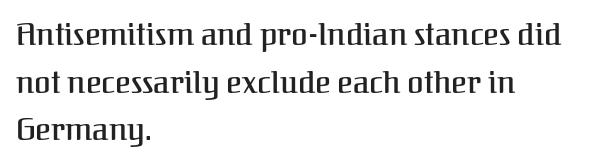
Q: Is the text italic (slanted)? A: No, it is upright.
Q: Is the typeface a serif or a sans-serif typeface? A: Serif.
Q: Is the text underlined? A: No.
Q: How is the paragraph aligned? A: Left-aligned.
Q: Is the spacing between letters normal or unusually wide? A: Normal.
Q: Is the spacing between lines tight, normal or loose? A: Normal.
Q: Width (condensed, normal, or wide)? A: Normal.
Q: Stroke contrast? A: Medium.
Q: x-height? A: Medium.
Q: Monospaced? A: No.
